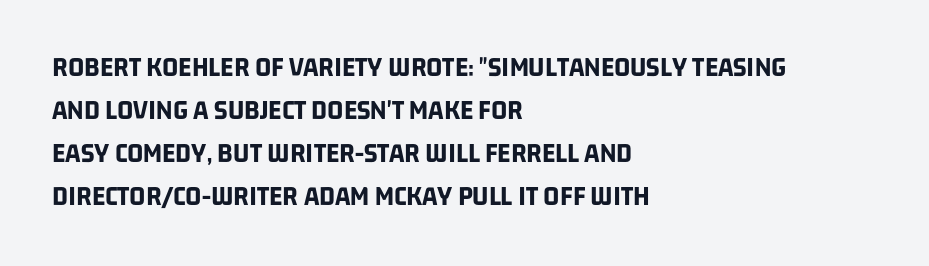
{"serif": "no", "bold": "yes", "weight": "bold", "width": "condensed", "stroke_contrast": "low", "x_height": "large", "monospaced": "no", "underline": "no", "align": "left", "line_spacing": "normal", "line_spacing_ratio": 1.54, "letter_spacing": "normal", "letter_spacing_em": 0.0, "glyph_px": 28}
